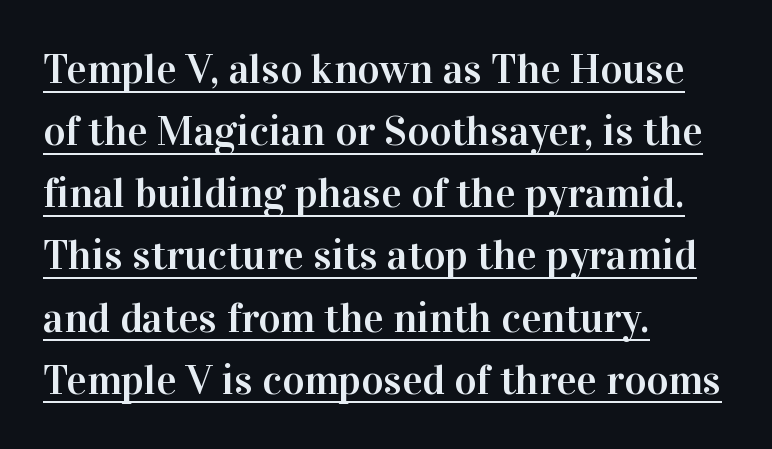
{"serif": "yes", "italic": "no", "width": "normal", "stroke_contrast": "high", "x_height": "medium", "monospaced": "no", "underline": "yes", "align": "left", "line_spacing": "normal", "line_spacing_ratio": 1.48, "letter_spacing": "normal", "letter_spacing_em": 0.0, "glyph_px": 42}
